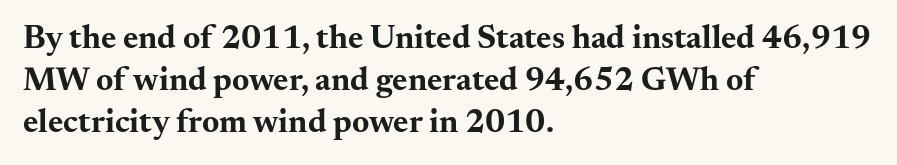
{"serif": "yes", "italic": "no", "bold": "yes", "weight": "bold", "width": "wide", "stroke_contrast": "medium", "x_height": "small", "monospaced": "no", "underline": "no", "align": "left", "line_spacing": "normal", "line_spacing_ratio": 1.28, "letter_spacing": "normal", "letter_spacing_em": 0.0, "glyph_px": 33}
